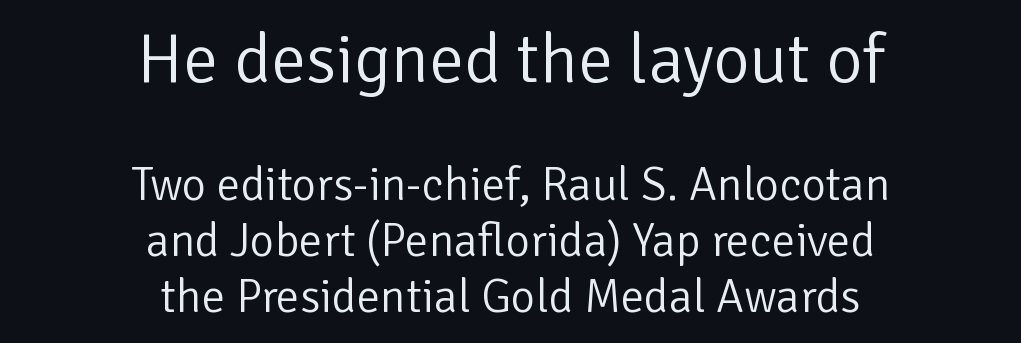
The image shows 70 px light sans-serif type, upright; set centered, line spacing 1.19x, normal letter spacing, not underlined; the first (top) block is 1.49x larger; low stroke contrast and a medium x-height.
